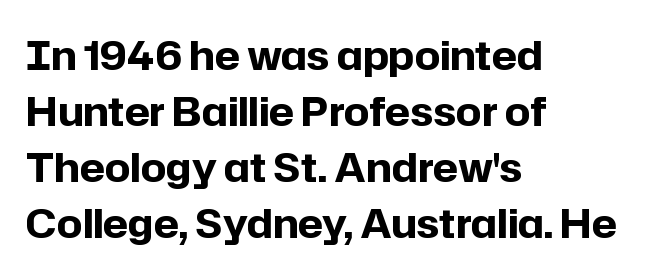
The image shows 40 px bold sans-serif type, upright; set left-aligned, normal line spacing (1.4x), normal letter spacing, not underlined; low stroke contrast and a medium x-height.
